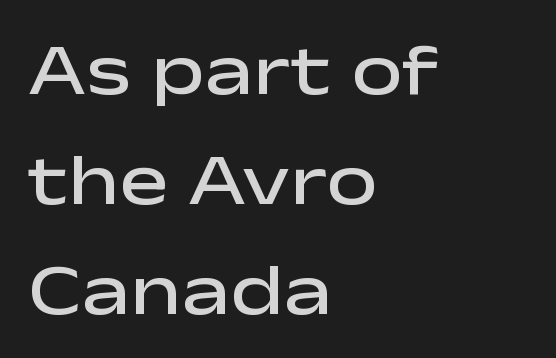
You could not count columns in this text — the font is proportionally spaced. Posture: straight, roman, zero tilt. On the weight axis this lands at semibold, roughly 600. These lines keep a tight, regular rhythm from letter to letter.
